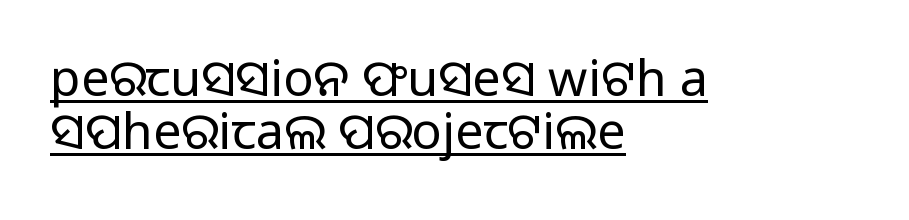
Leading: reduced. A continuous stroke trails under the words, as in a hyperlink. Ascenders rise straight up at ninety degrees. Looks like regular typesetting: each glyph gets only the width it needs.
